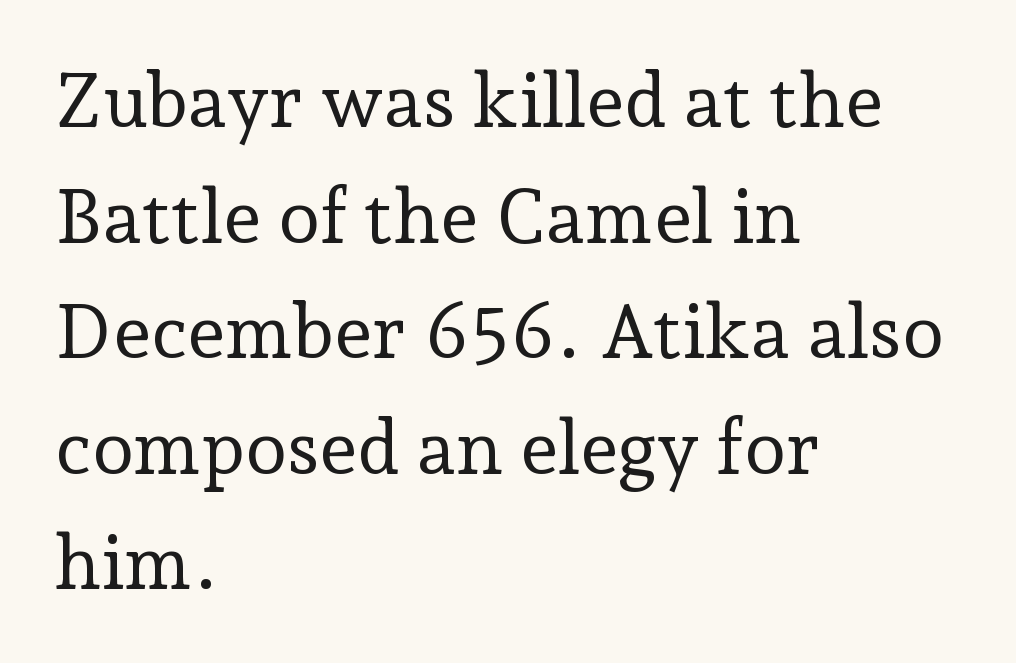
The image shows 76 px regular-weight serif type, upright; set left-aligned, normal line spacing (1.52x), normal letter spacing, not underlined; low stroke contrast and a medium x-height.
